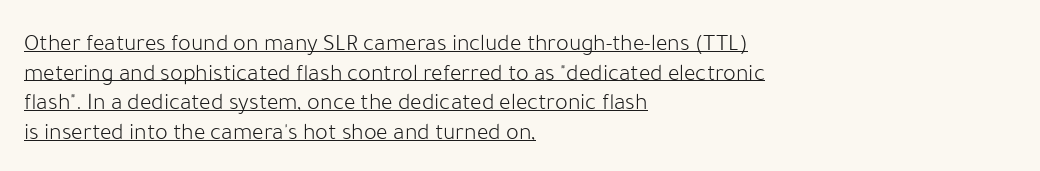
Q: Is the text bold? A: No.
Q: Is the text italic (slanted)? A: No, it is upright.
Q: Is the text underlined? A: Yes.
Q: How is the paragraph aligned? A: Left-aligned.
Q: Is the spacing between letters normal or unusually wide? A: Normal.
